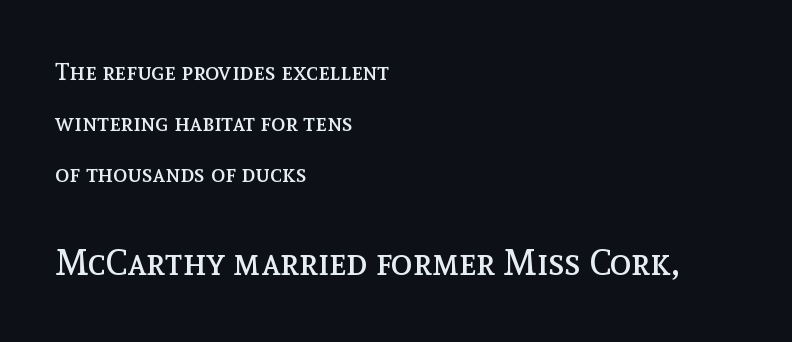
The image shows 36 px regular-weight type, upright; set left-aligned, loose line spacing (2.13x), normal letter spacing, not underlined; the second (bottom) block is 1.5x larger; a medium x-height.
